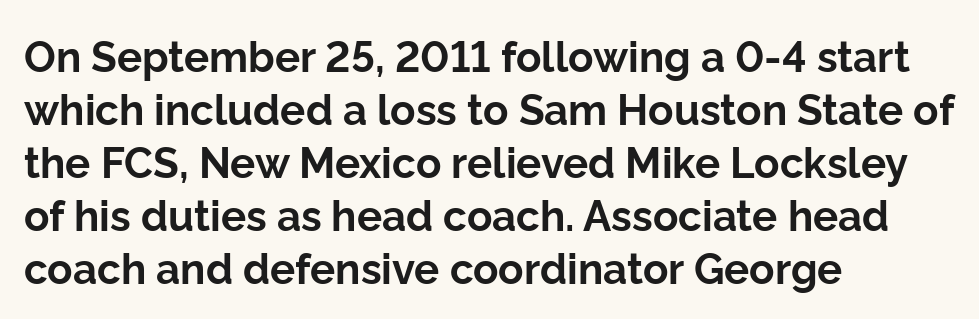
Q: Is the text bold? A: Yes.
Q: Is the text italic (slanted)? A: No, it is upright.
Q: Is the typeface a serif or a sans-serif typeface? A: Sans-serif.
Q: Is the text underlined? A: No.
Q: How is the paragraph aligned? A: Left-aligned.
Q: Is the spacing between letters normal or unusually wide? A: Normal.
Q: Is the spacing between lines tight, normal or loose? A: Normal.
Q: Width (condensed, normal, or wide)? A: Normal.
Q: Stroke contrast? A: Low.
Q: x-height? A: Medium.
Q: Monospaced? A: No.
